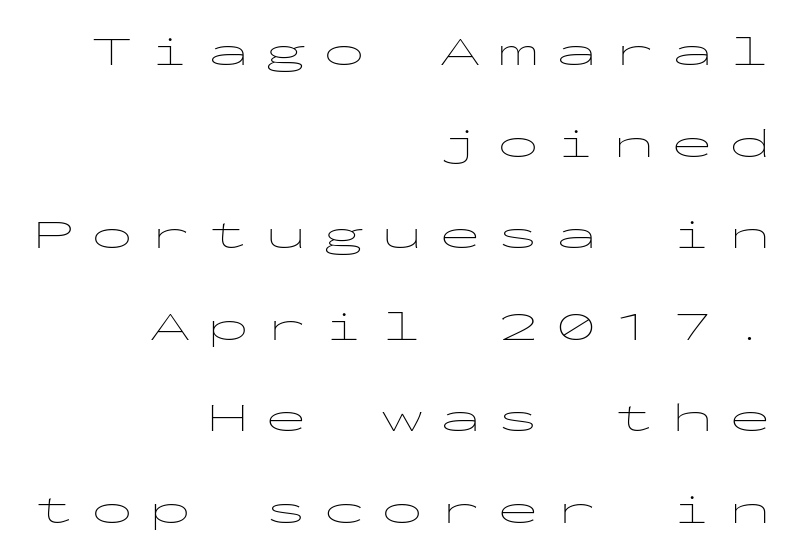
Here the designer chose a console-style face with uniform glyph widths. Each letter's strokes conclude bluntly, with no projecting serifs. Each row of text sits above clean, open space. Line ends are locked; line starts wander.
